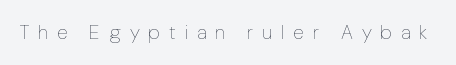
These lines have a slow, spaced-out rhythm from letter to letter. Every character sits straight up, as roman type does. Check the space under the baseline: it is left empty. Heaviness? Minimal to ordinary, like unemphasized prose.
